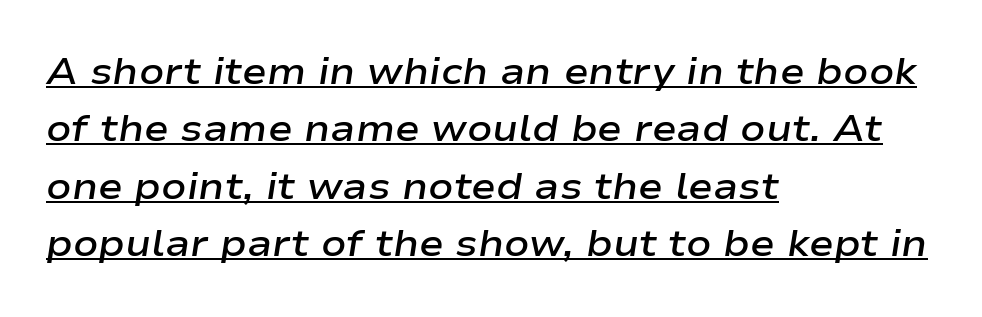
Q: Is the text bold? A: Semi-bold.
Q: Is the text italic (slanted)? A: Yes, it leans right by about 9 degrees.
Q: Is the text underlined? A: Yes.
Q: How is the paragraph aligned? A: Left-aligned.
Q: Is the spacing between letters normal or unusually wide? A: Normal.
Q: Is the spacing between lines tight, normal or loose? A: Normal.
Q: Width (condensed, normal, or wide)? A: Wide.
Q: Stroke contrast? A: Low.
Q: x-height? A: Medium.
Q: Monospaced? A: No.
